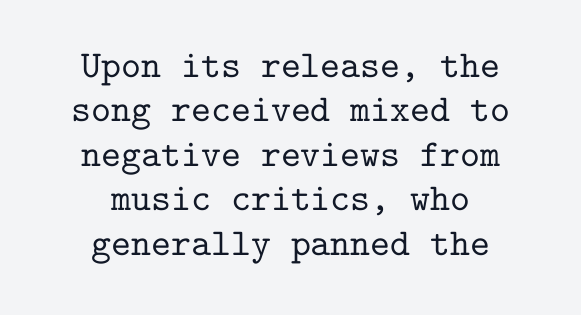
Q: Is the text italic (slanted)? A: No, it is upright.
Q: Is the typeface a serif or a sans-serif typeface? A: Serif.
Q: Is the text underlined? A: No.
Q: How is the paragraph aligned? A: Centered.
Q: Is the spacing between letters normal or unusually wide? A: Normal.
Q: Width (condensed, normal, or wide)? A: Normal.
Q: Stroke contrast? A: Low.
Q: x-height? A: Medium.
Q: Monospaced? A: Yes.
